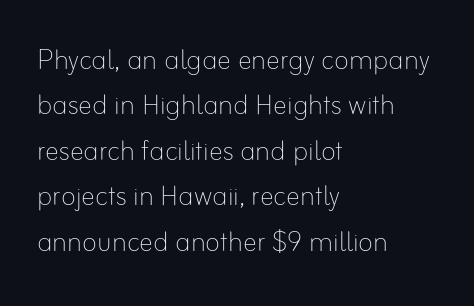
Q: Is the text bold? A: No.
Q: Is the text italic (slanted)? A: No, it is upright.
Q: Is the text underlined? A: No.
Q: How is the paragraph aligned? A: Left-aligned.
Q: Is the spacing between letters normal or unusually wide? A: Normal.
Q: Is the spacing between lines tight, normal or loose? A: Normal.
Q: Width (condensed, normal, or wide)? A: Normal.
Q: Stroke contrast? A: Low.
Q: x-height? A: Small.
Q: Monospaced? A: No.
